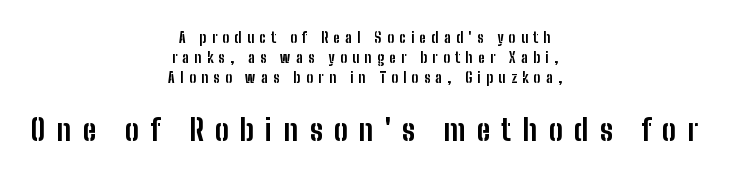
Every stem runs plumb, perpendicular to the baseline. The leading is moderate, giving the passage an even texture. Loose tracking; the words dissolve into strings of separated letters. The rendering uses natural spacing where letterforms have individual widths. Caption: upper text group reduced, lower text group enlarged.
